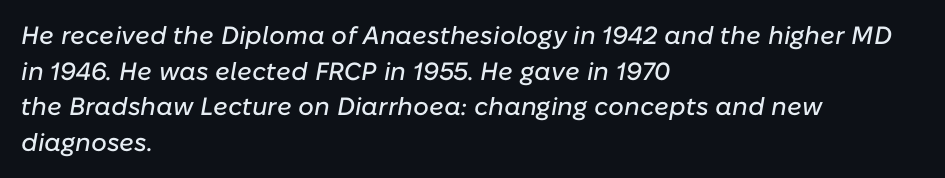
The image shows 25 px text type, italic (leaning right); set left-aligned, normal line spacing (1.43x), normal letter spacing, not underlined.
